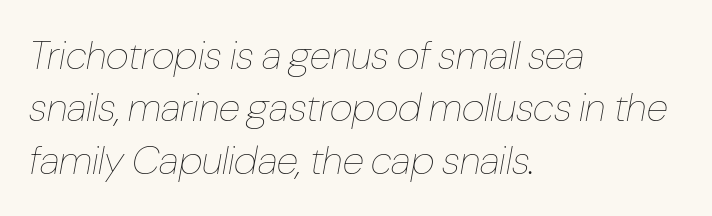
Q: Is the text bold? A: No.
Q: Is the text italic (slanted)? A: Yes, it leans right by about 10 degrees.
Q: Is the text underlined? A: No.
Q: How is the paragraph aligned? A: Left-aligned.
Q: Is the spacing between letters normal or unusually wide? A: Normal.
Q: Is the spacing between lines tight, normal or loose? A: Normal.
Q: Width (condensed, normal, or wide)? A: Condensed.
Q: Stroke contrast? A: Low.
Q: x-height? A: Medium.
Q: Monospaced? A: No.
